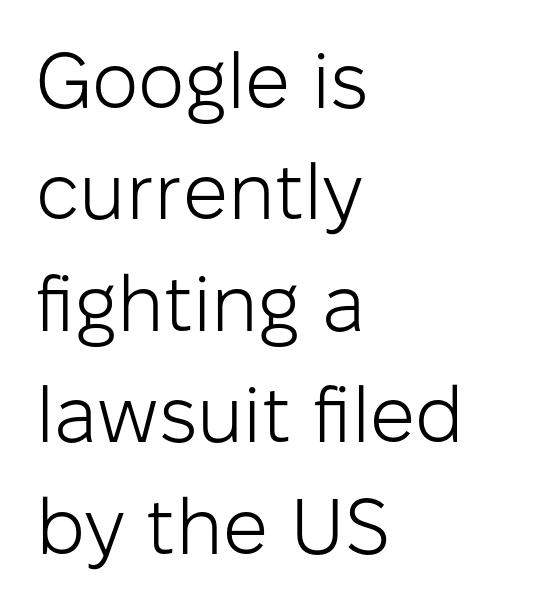
{"serif": "no", "italic": "no", "bold": "no", "weight": "light", "width": "normal", "stroke_contrast": "low", "x_height": "medium", "monospaced": "no", "underline": "no", "align": "left", "line_spacing": "normal", "line_spacing_ratio": 1.41, "letter_spacing": "normal", "letter_spacing_em": 0.0, "glyph_px": 79}
